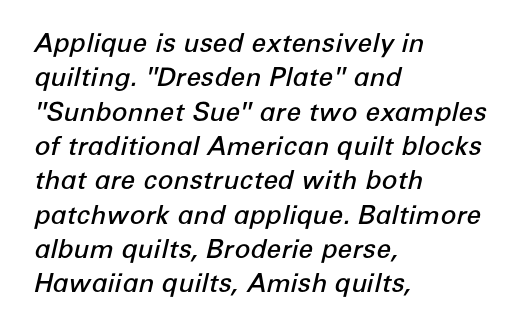
The image shows 26 px text type, italic (leaning right); set left-aligned, normal line spacing (1.32x), normal letter spacing, not underlined.
